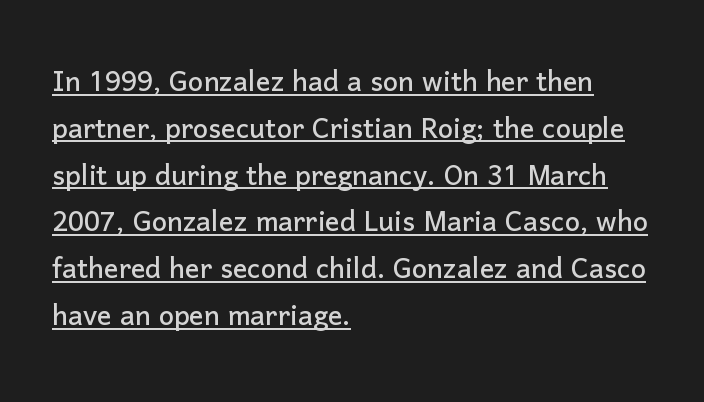
{"serif": "no", "italic": "no", "width": "normal", "stroke_contrast": "low", "x_height": "medium", "monospaced": "no", "underline": "yes", "align": "left", "line_spacing": "normal", "line_spacing_ratio": 1.3, "letter_spacing": "normal", "letter_spacing_em": 0.0, "glyph_px": 36}
